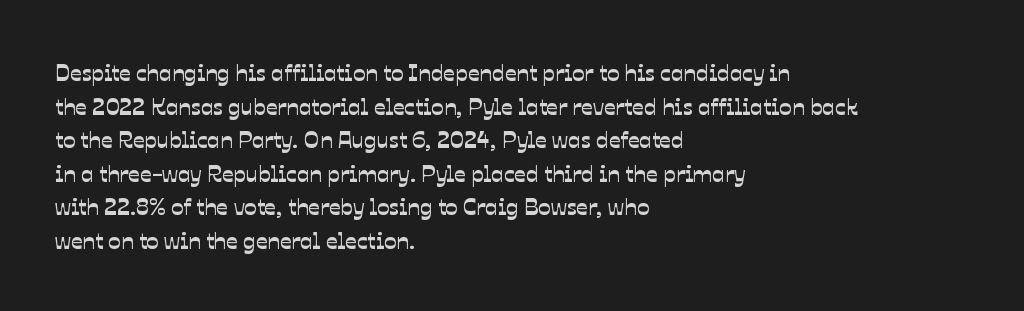
Q: Is the text underlined? A: No.
Q: How is the paragraph aligned? A: Left-aligned.
Q: Is the spacing between letters normal or unusually wide? A: Normal.
Q: Is the spacing between lines tight, normal or loose? A: Normal.
